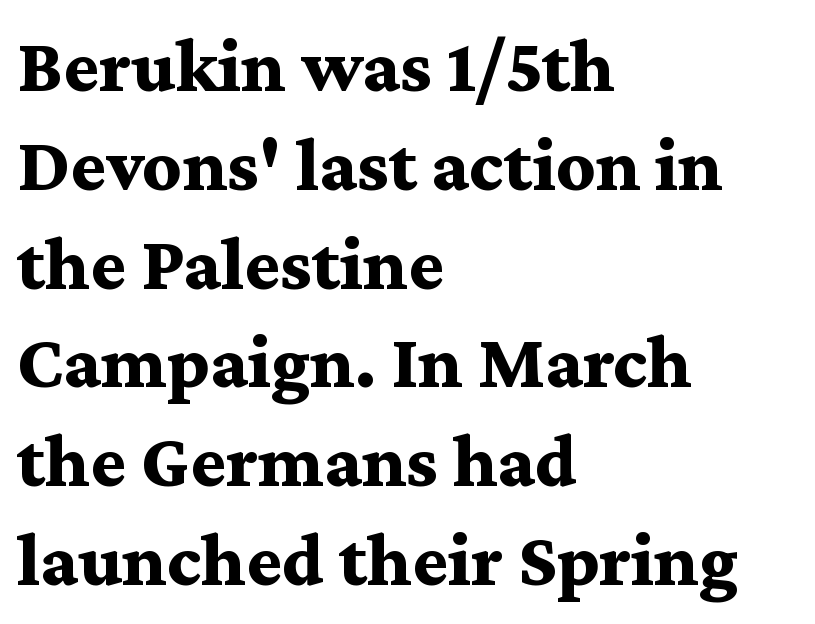
The image shows 76 px bold, wide serif type, upright; set left-aligned, normal line spacing (1.3x), normal letter spacing, not underlined; medium stroke contrast and a medium x-height.
